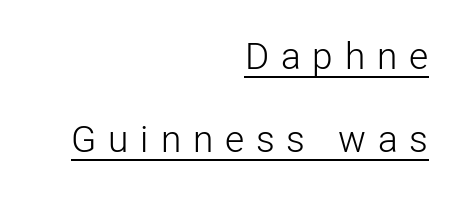
Proportional: the letters do not fall into vertical columns. The typesetter has applied underlining to the passage shown. No italicization has been applied; the sample stays upright. The cut favours lightness, reaching ordinary text weight at its darkest. Line spacing here is loose. Notice how the passage keeps a crisp vertical edge on the right only.
